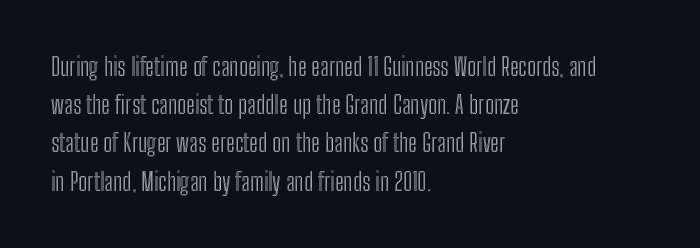
The image shows 25 px text type, upright; set left-aligned, normal line spacing (1.53x), normal letter spacing, not underlined.
